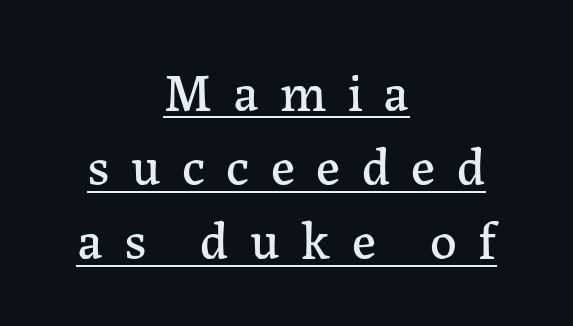
The image shows 53 px serif type, upright; set centered, normal line spacing (1.4x), unusually wide letter spacing (+0.4 em), underlined; low stroke contrast and a medium x-height.
